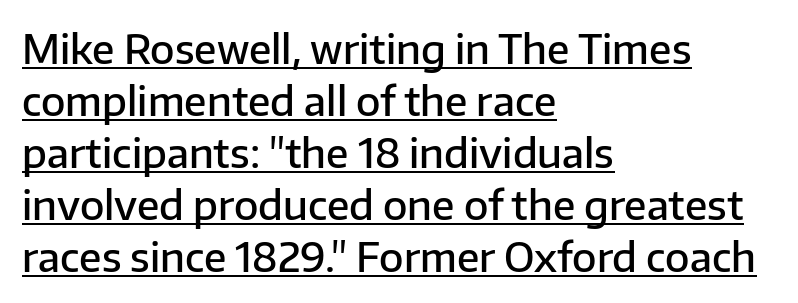
{"serif": "no", "italic": "no", "bold": "semi", "weight": "semibold", "width": "normal", "stroke_contrast": "low", "x_height": "medium", "monospaced": "no", "underline": "yes", "align": "left", "line_spacing": "normal", "line_spacing_ratio": 1.3, "letter_spacing": "normal", "letter_spacing_em": 0.0, "glyph_px": 40}
